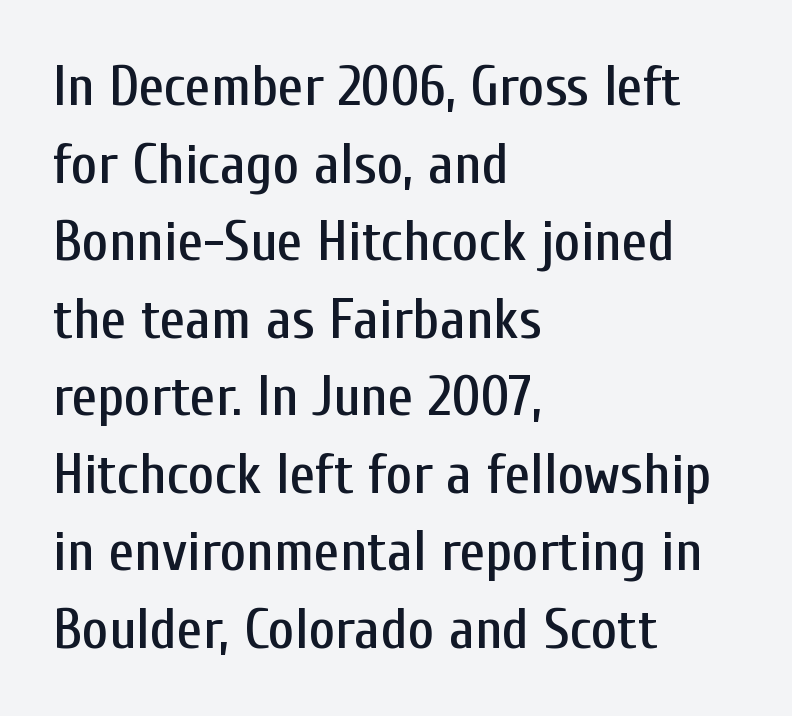
The image shows 57 px condensed sans-serif type, upright; set left-aligned, normal line spacing (1.36x), normal letter spacing, not underlined; low stroke contrast and a medium x-height.
